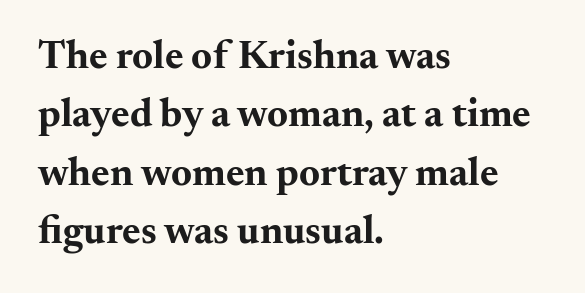
Q: Is the text bold? A: Yes.
Q: Is the text italic (slanted)? A: No, it is upright.
Q: Is the typeface a serif or a sans-serif typeface? A: Serif.
Q: Is the text underlined? A: No.
Q: How is the paragraph aligned? A: Left-aligned.
Q: Is the spacing between letters normal or unusually wide? A: Normal.
Q: Is the spacing between lines tight, normal or loose? A: Normal.
Q: Width (condensed, normal, or wide)? A: Wide.
Q: Stroke contrast? A: Medium.
Q: x-height? A: Small.
Q: Monospaced? A: No.
